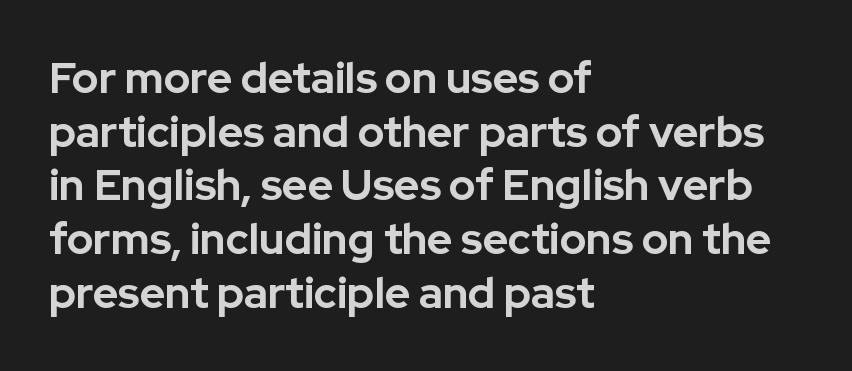
Reading down the column, the eye jumps a familiar distance to each next line. You could call the tracking neutral — neither tight nor loose. Is the block centered? No — it sits flush against the left margin. You can tell from the bare stems that sans-serif type was used. A full-strength bold gives these letters their thick strokes. The rendering uses natural spacing where letterforms have individual widths.
